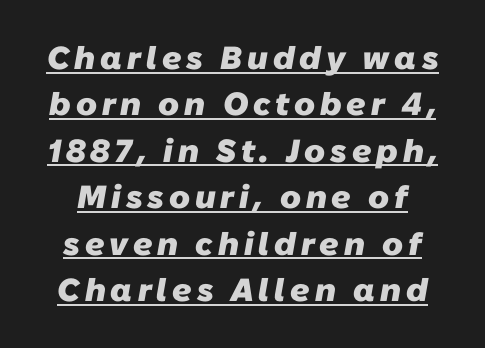
{"serif": "no", "bold": "yes", "weight": "heavy", "width": "normal", "stroke_contrast": "low", "x_height": "medium", "monospaced": "no", "underline": "yes", "line_spacing": "normal", "line_spacing_ratio": 1.45, "glyph_px": 32}
